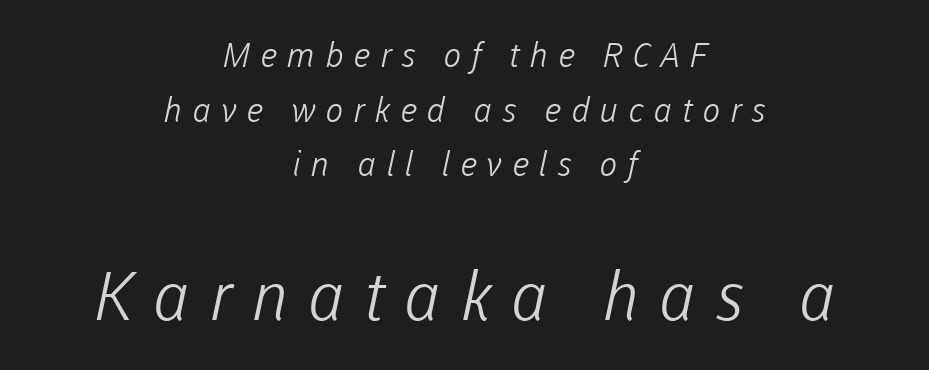
The image shows 67 px light sans-serif type; set centered, normal line spacing (1.61x), unusually wide letter spacing (+0.29 em), not underlined; the second (bottom) block is 1.97x larger; low stroke contrast and a medium x-height.
